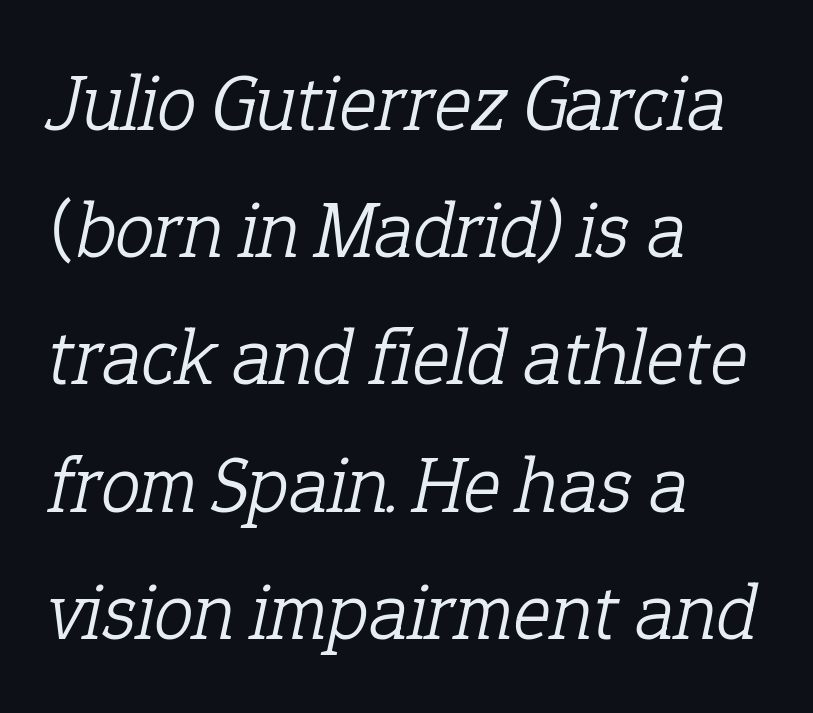
Students, observe: this is what conventionally led text looks like. Visually the block forms a straight wall on the left and a jagged coastline on the right. This is oblique type, the kind used for emphasis or titles. Anything drawn beneath the words? Only blank space.
